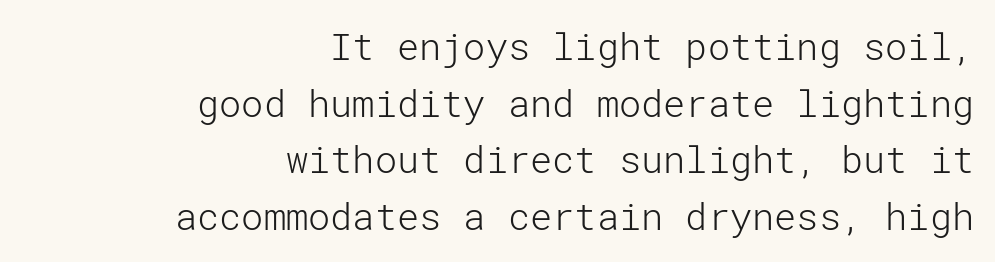
Q: Is the text bold? A: No.
Q: Is the text italic (slanted)? A: No, it is upright.
Q: Is the typeface a serif or a sans-serif typeface? A: Sans-serif.
Q: Is the text underlined? A: No.
Q: How is the paragraph aligned? A: Right-aligned.
Q: Is the spacing between letters normal or unusually wide? A: Normal.
Q: Is the spacing between lines tight, normal or loose? A: Normal.
Q: Width (condensed, normal, or wide)? A: Normal.
Q: Stroke contrast? A: Low.
Q: x-height? A: Medium.
